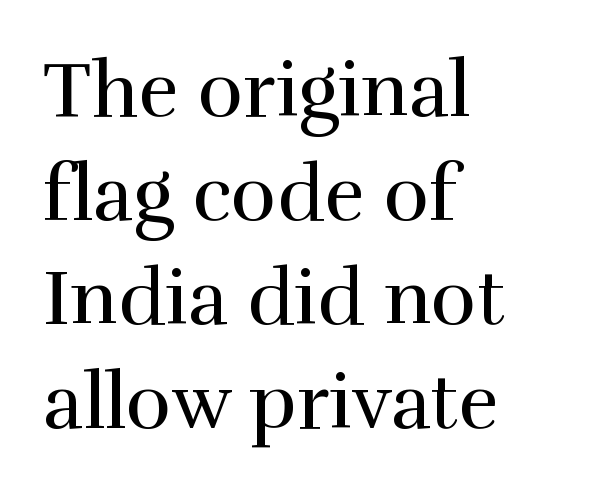
{"serif": "yes", "italic": "no", "bold": "no", "weight": "regular", "width": "normal", "x_height": "medium", "monospaced": "no", "underline": "no", "align": "left", "line_spacing": "normal", "line_spacing_ratio": 1.35, "letter_spacing": "normal", "letter_spacing_em": 0.0, "glyph_px": 77}
